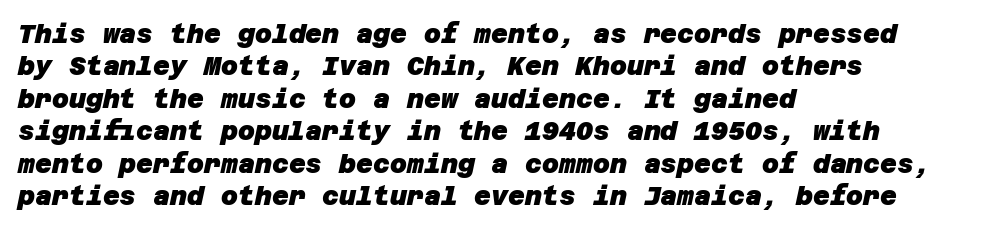
This sample keeps an unexceptional amount of space between lines. How heavy is the stroke? Heavy — this is a bold. Caption: multi-line text, flush left, ragged right. Observe the ordinary spacing: letters are neighbours, not strangers. Descender tails drop into unmarked territory.
